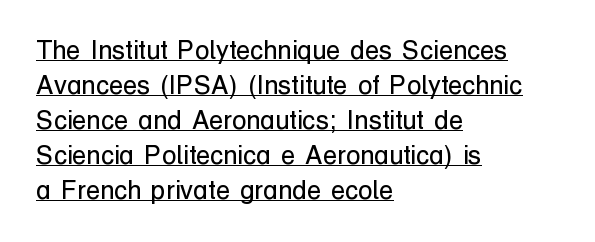
The image shows 26 px text type, upright; set left-aligned, normal line spacing (1.35x), normal letter spacing, underlined.
